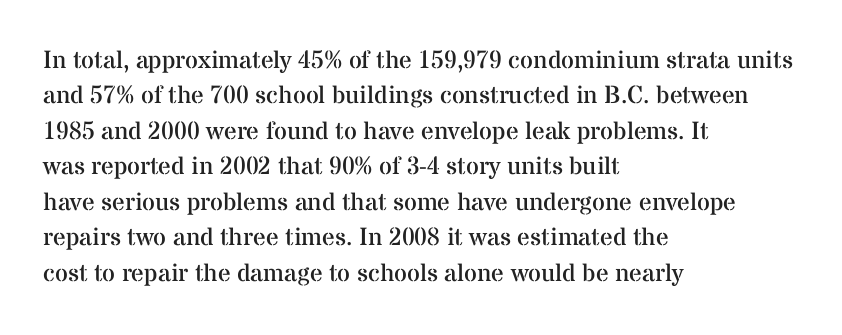
The image shows 25 px text type, upright; set left-aligned, normal line spacing (1.42x), normal letter spacing, not underlined.
